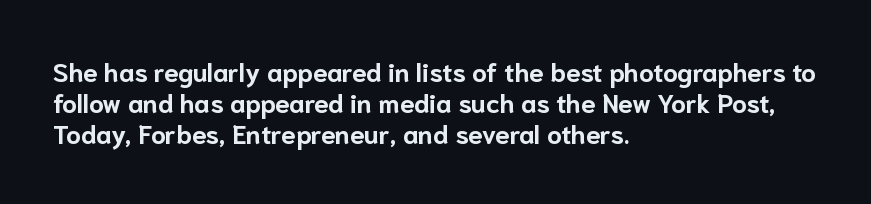
The image shows 26 px bold type, upright; set left-aligned, line spacing 1.2x, normal letter spacing, not underlined.
